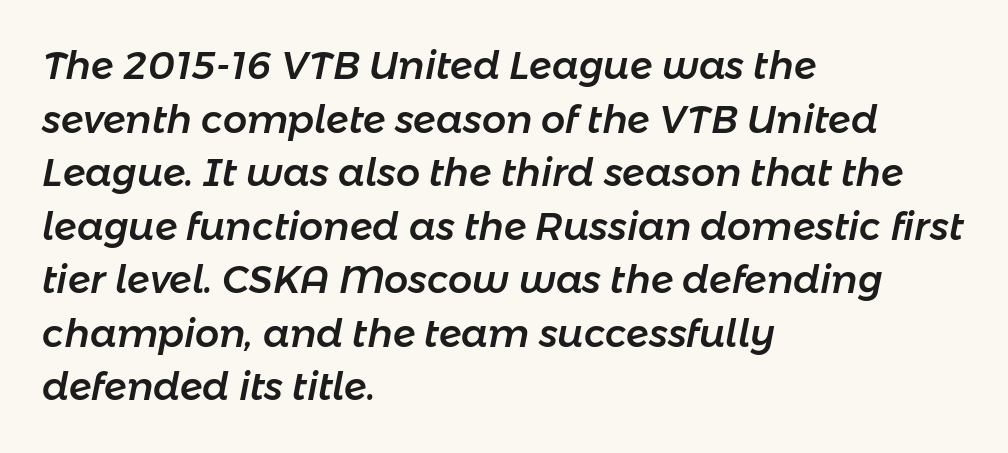
{"italic": "yes", "lean": "right", "slant_degrees": 11, "width": "normal", "stroke_contrast": "low", "x_height": "medium", "monospaced": "no", "underline": "no", "align": "left", "line_spacing": "normal", "line_spacing_ratio": 1.41, "letter_spacing": "normal", "letter_spacing_em": 0.0, "glyph_px": 38}
